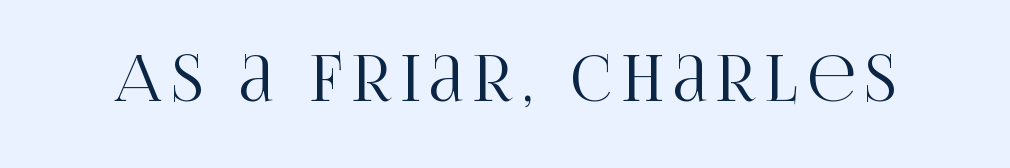
Q: Is the text italic (slanted)? A: No, it is upright.
Q: Is the typeface a serif or a sans-serif typeface? A: Serif.
Q: Is the text underlined? A: No.
Q: Width (condensed, normal, or wide)? A: Condensed.
Q: Stroke contrast? A: High.
Q: x-height? A: Large.
Q: Monospaced? A: No.
